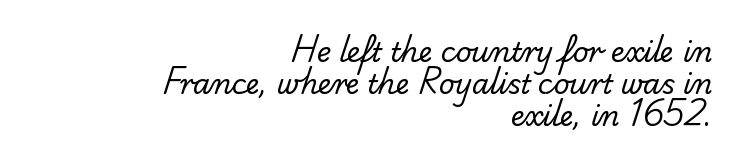
The image shows 27 px text type; set right-aligned, line spacing 1.19x, normal letter spacing, not underlined.
